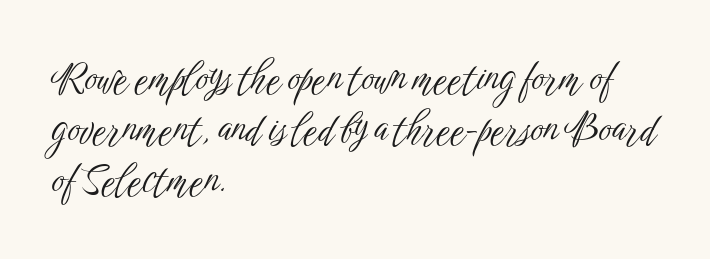
Regarding leading, the lines here are spaced in the standard way. Varying glyph widths throughout — classic text-font behaviour. This rendering uses left alignment, leaving the right contour irregular. Anything drawn beneath the words? Only blank space.
